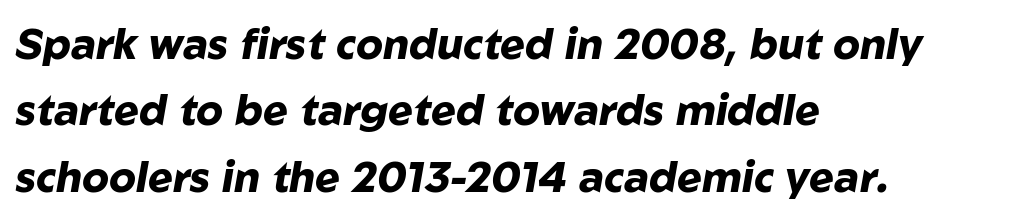
{"italic": "yes", "lean": "right", "slant_degrees": 10, "bold": "yes", "weight": "heavy", "width": "normal", "stroke_contrast": "low", "x_height": "medium", "monospaced": "no", "underline": "no", "align": "left", "line_spacing": "normal", "line_spacing_ratio": 1.58, "letter_spacing": "normal", "letter_spacing_em": 0.0, "glyph_px": 42}
